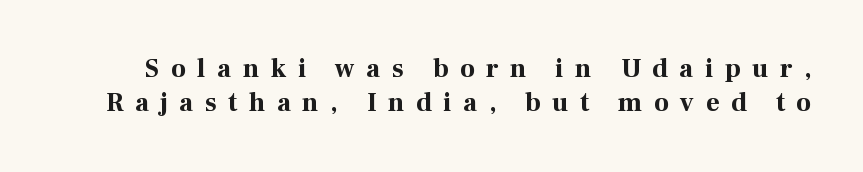
{"italic": "no", "bold": "yes", "underline": "no", "line_spacing": "normal", "line_spacing_ratio": 1.3, "letter_spacing": "wide", "letter_spacing_em": 0.45, "glyph_px": 26}
